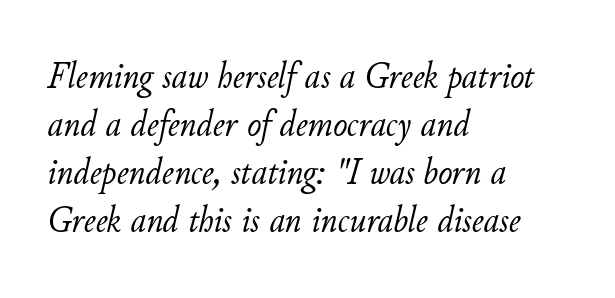
Spacing verdict: proportional, widths tailored to each character. A student would call this left alignment; a typographer would say flush left, rag right. Heaviness? Minimal to ordinary, like unemphasized prose. If you measured baseline to baseline, you'd find a middling distance. The string is rendered with underlining switched off. Spacing between characters is what you'd get straight out of the box.
